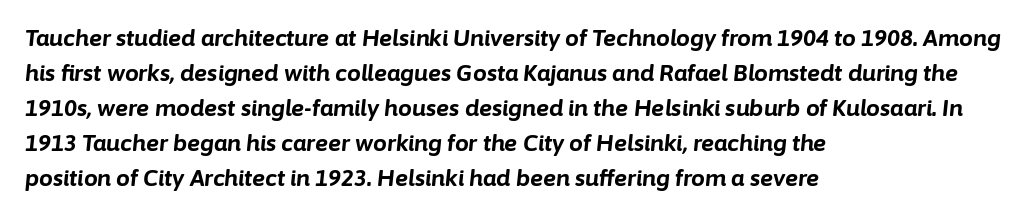
This rendering leaves character spacing at its baseline value. Emphasis-style slanted type is in use. The leading is moderate, giving the passage an even texture. The text block is weighted toward the left margin, trailing off unevenly rightward.
